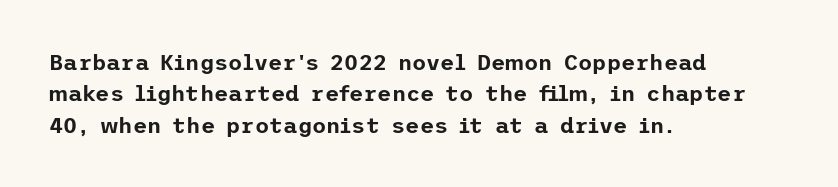
The image shows 22 px text type, upright; set left-aligned, normal line spacing (1.43x), normal letter spacing, not underlined.
